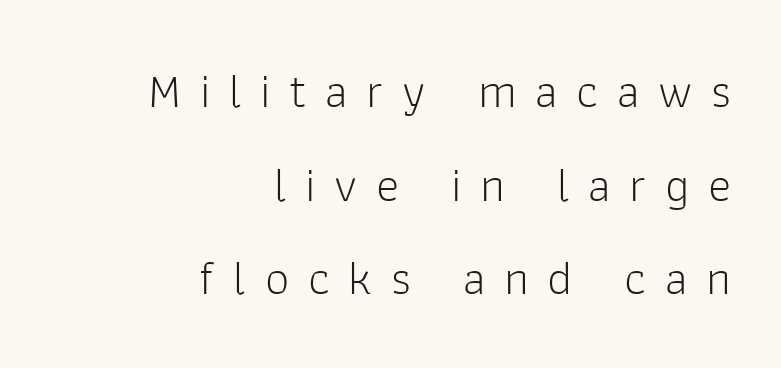
{"serif": "no", "italic": "no", "bold": "no", "weight": "light", "width": "normal", "stroke_contrast": "low", "x_height": "medium", "monospaced": "no", "underline": "no", "align": "right", "line_spacing": "loose", "line_spacing_ratio": 1.91, "letter_spacing": "wide", "letter_spacing_em": 0.38, "glyph_px": 49}
